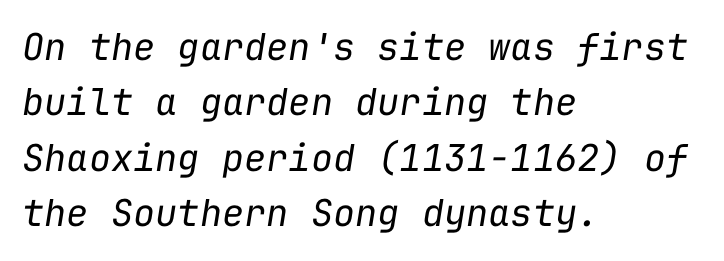
The letters march in equal steps, a hallmark of fixed-pitch type. A light-to-regular cut is what we see here. This sample keeps an unexceptional amount of space between lines. Italic: yes, the glyphs are oblique. Bare-footed words on every line. Reading down the block, your eye returns to a fixed left position each line.
